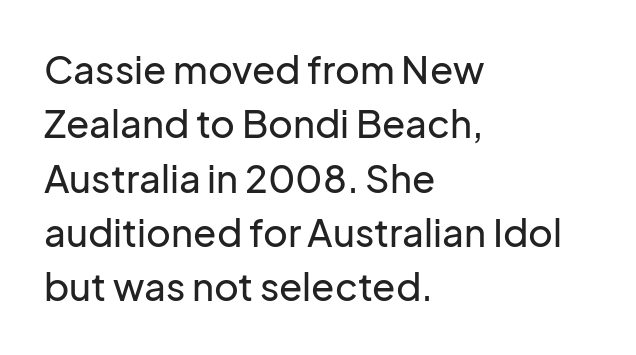
Q: Is the text italic (slanted)? A: No, it is upright.
Q: Is the typeface a serif or a sans-serif typeface? A: Sans-serif.
Q: Is the text underlined? A: No.
Q: How is the paragraph aligned? A: Left-aligned.
Q: Is the spacing between letters normal or unusually wide? A: Normal.
Q: Is the spacing between lines tight, normal or loose? A: Normal.
Q: Width (condensed, normal, or wide)? A: Normal.
Q: Stroke contrast? A: Low.
Q: x-height? A: Medium.
Q: Monospaced? A: No.
